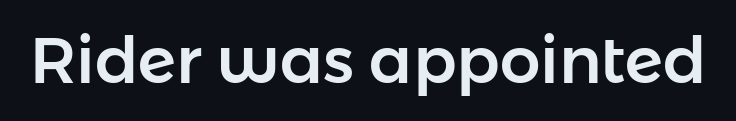
The image shows 64 px sans-serif type, upright; set normal letter spacing, not underlined; low stroke contrast and a medium x-height.
